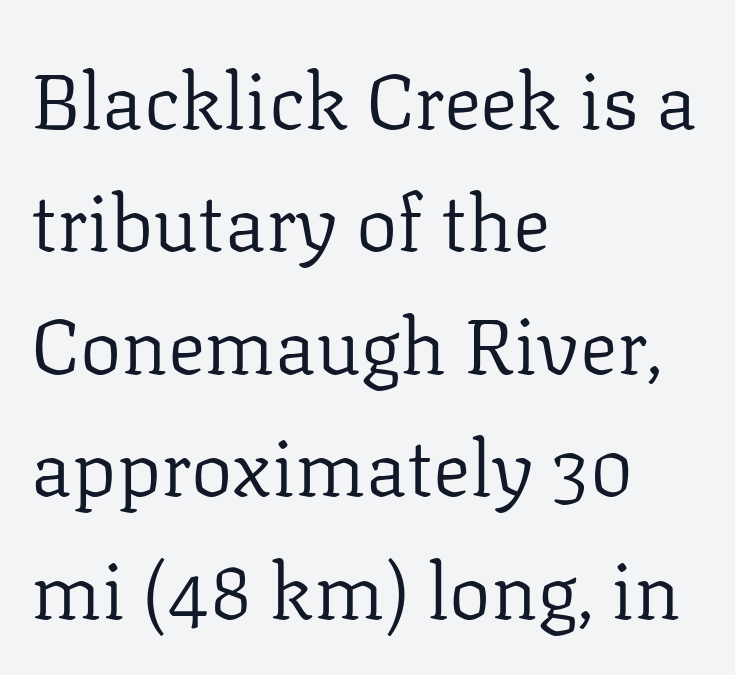
A clean baseline with only descenders dipping below it. Short and long lines alike share a common starting point at left. Does the type have serifs? Yes, each stem ends in a small foot. Students, note that the glyphs here touch the page at normal intervals. Counters stay open thanks to moderate or lighter strokes.
